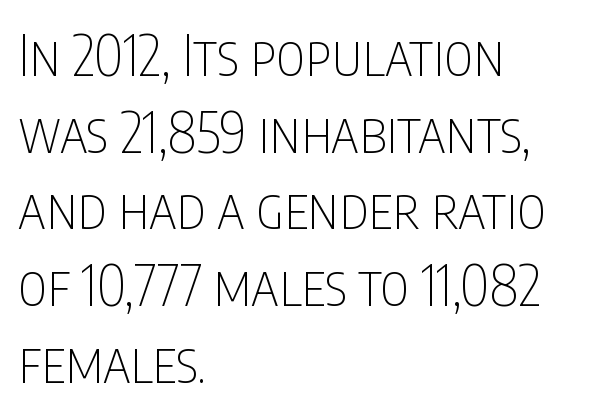
Note: no serifs on the glyphs. The rendering uses natural spacing where letterforms have individual widths. Characters follow at the spacing the type designer built in. No extra ink here — the face is not bold. The words here are not underlined. Every row of glyphs begins at an identical x-position on the left.
